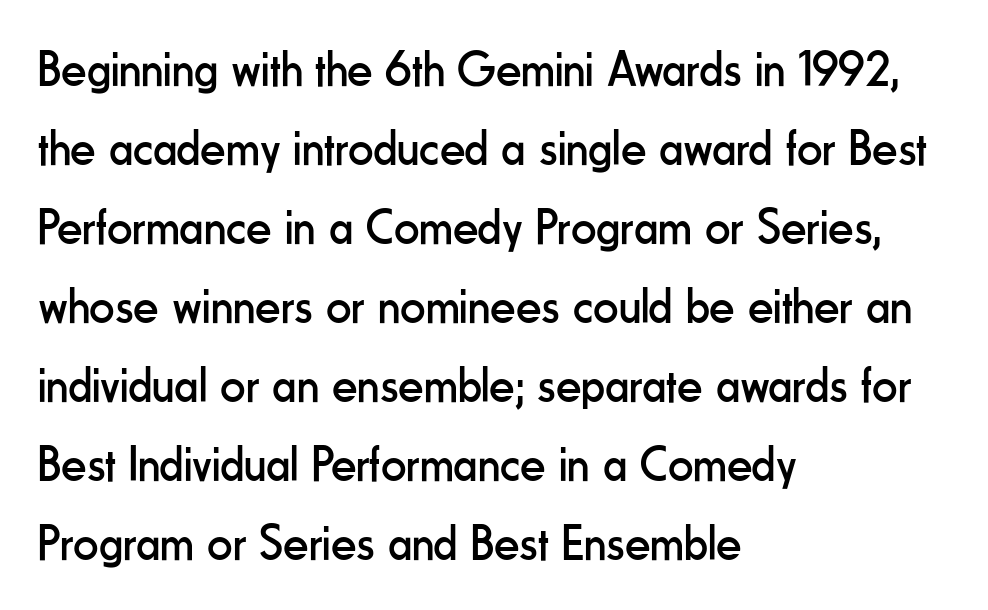
Q: Is the text bold? A: No.
Q: Is the text italic (slanted)? A: No, it is upright.
Q: Is the typeface a serif or a sans-serif typeface? A: Sans-serif.
Q: Is the text underlined? A: No.
Q: How is the paragraph aligned? A: Left-aligned.
Q: Is the spacing between letters normal or unusually wide? A: Normal.
Q: Is the spacing between lines tight, normal or loose? A: Normal.
Q: Width (condensed, normal, or wide)? A: Condensed.
Q: Stroke contrast? A: Low.
Q: x-height? A: Small.
Q: Monospaced? A: No.
